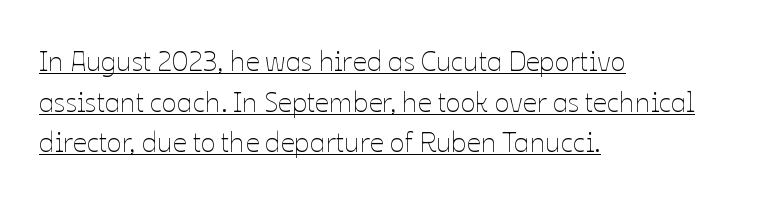
{"italic": "no", "bold": "no", "weight": "thin", "width": "normal", "stroke_contrast": "low", "x_height": "medium", "monospaced": "no", "underline": "yes", "align": "left", "line_spacing": "normal", "line_spacing_ratio": 1.45, "letter_spacing": "normal", "letter_spacing_em": 0.0, "glyph_px": 28}
